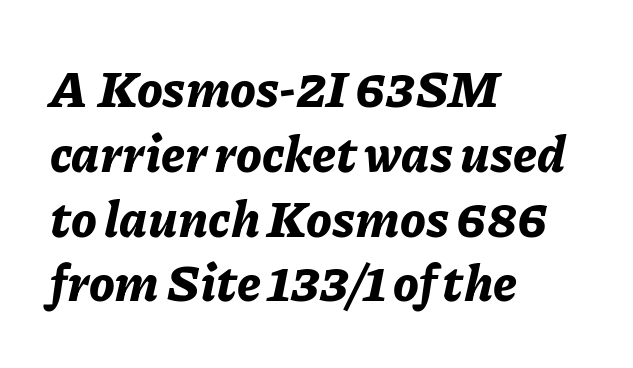
Bold? Absolutely — the strokes are thick and heavy. The axis of the letterforms is tilted away from vertical. Compared with typical body copy, the letter spacing here is the same. The face used here is proportionally spaced, like ordinary book or web type. The line-height multiplier appears to be the usual default.
